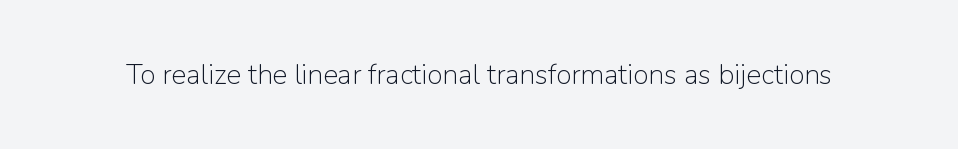
The image shows 28 px light sans-serif type, upright; set normal letter spacing, not underlined; low stroke contrast and a medium x-height.
